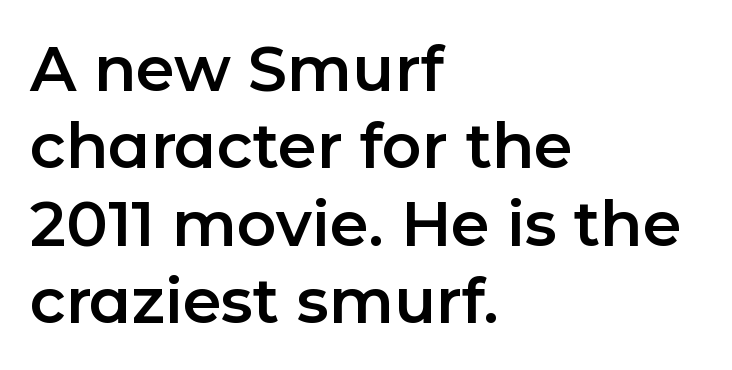
{"serif": "no", "italic": "no", "width": "normal", "stroke_contrast": "low", "x_height": "medium", "monospaced": "no", "underline": "no", "align": "left", "line_spacing": "normal", "line_spacing_ratio": 1.25, "letter_spacing": "normal", "letter_spacing_em": 0.0, "glyph_px": 62}
